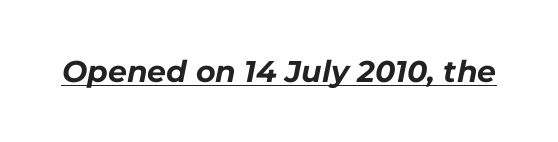
{"italic": "yes", "lean": "right", "slant_degrees": 11, "bold": "yes", "weight": "bold", "width": "normal", "stroke_contrast": "low", "x_height": "medium", "monospaced": "no", "underline": "yes", "letter_spacing": "normal", "letter_spacing_em": 0.0, "glyph_px": 30}
